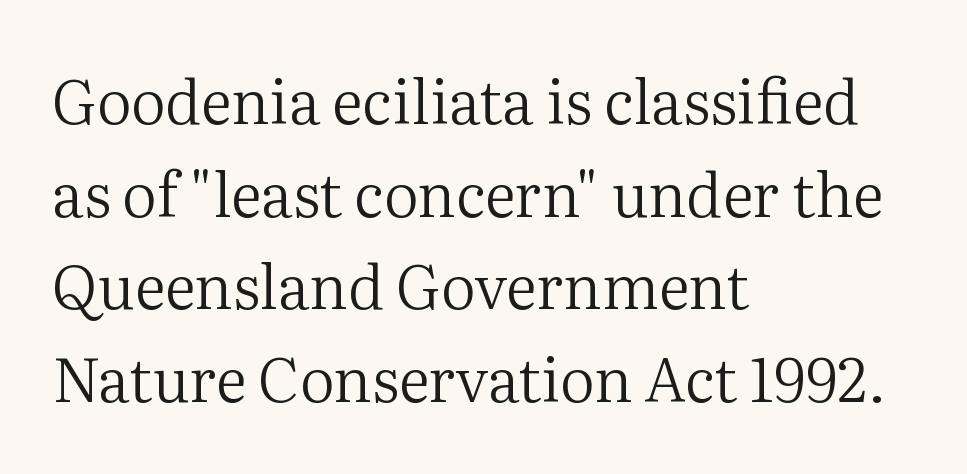
Q: Is the text bold? A: No.
Q: Is the text italic (slanted)? A: No, it is upright.
Q: Is the typeface a serif or a sans-serif typeface? A: Serif.
Q: Is the text underlined? A: No.
Q: How is the paragraph aligned? A: Left-aligned.
Q: Is the spacing between letters normal or unusually wide? A: Normal.
Q: Is the spacing between lines tight, normal or loose? A: Normal.
Q: Width (condensed, normal, or wide)? A: Normal.
Q: Stroke contrast? A: Medium.
Q: x-height? A: Medium.
Q: Monospaced? A: No.
